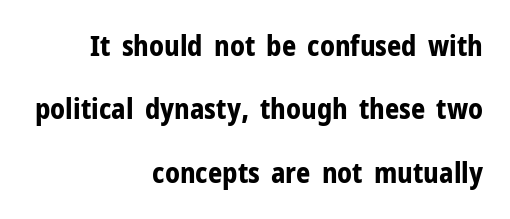
The image shows 28 px bold sans-serif type, upright; set right-aligned, loose line spacing (2.26x), normal letter spacing, not underlined; low stroke contrast and a medium x-height.
